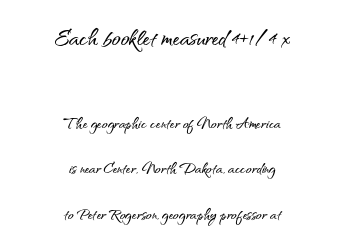
Compared with typical body copy, the letter spacing here is the same. Which margin do the lines hug? Neither — every line sits in the middle. The lines are spread far apart with generous leading. Lines of text with bare space underneath.
